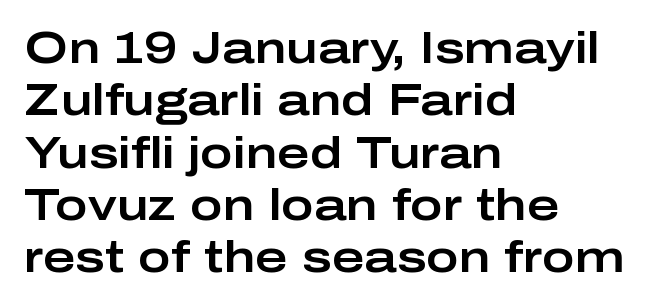
Q: Is the text italic (slanted)? A: No, it is upright.
Q: Is the typeface a serif or a sans-serif typeface? A: Sans-serif.
Q: Is the text underlined? A: No.
Q: How is the paragraph aligned? A: Left-aligned.
Q: Is the spacing between letters normal or unusually wide? A: Normal.
Q: Width (condensed, normal, or wide)? A: Wide.
Q: Stroke contrast? A: Low.
Q: x-height? A: Medium.
Q: Monospaced? A: No.
